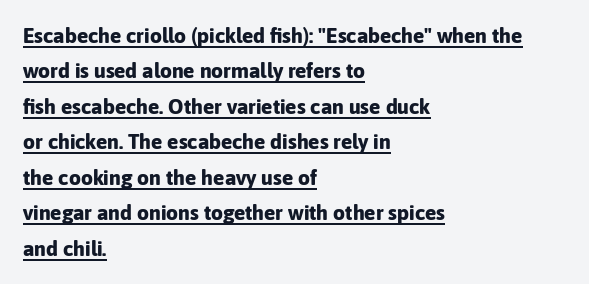
{"italic": "no", "bold": "yes", "underline": "yes", "align": "left", "line_spacing": "normal", "line_spacing_ratio": 1.69, "letter_spacing": "normal", "letter_spacing_em": 0.0, "glyph_px": 21}
